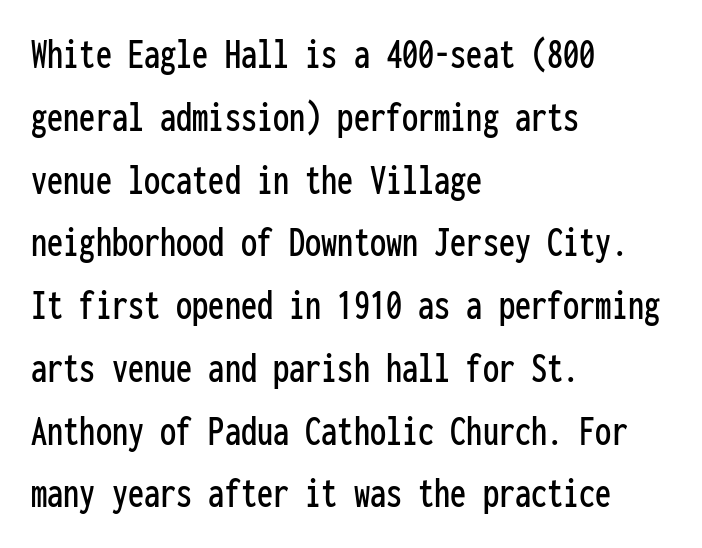
{"serif": "no", "italic": "no", "width": "condensed", "stroke_contrast": "low", "x_height": "medium", "monospaced": "yes", "underline": "no", "align": "left", "line_spacing": "normal", "line_spacing_ratio": 1.46, "letter_spacing": "normal", "letter_spacing_em": 0.0, "glyph_px": 43}
